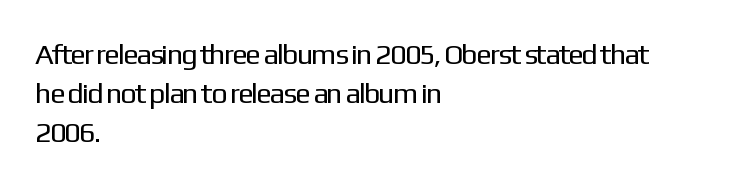
Do the characters align in a grid? No, the font is proportional. One glance says typical: line gaps are just what's usual. Posture: vertical. Weight class: somewhere from thin through regular. Short note: letters normally spaced. The paragraph shown leans on its left margin.
